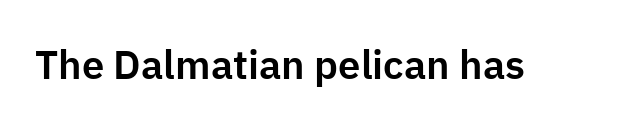
Q: Is the text italic (slanted)? A: No, it is upright.
Q: Is the typeface a serif or a sans-serif typeface? A: Sans-serif.
Q: Is the text underlined? A: No.
Q: Is the spacing between letters normal or unusually wide? A: Normal.
Q: Width (condensed, normal, or wide)? A: Normal.
Q: Stroke contrast? A: Low.
Q: x-height? A: Medium.
Q: Monospaced? A: No.
